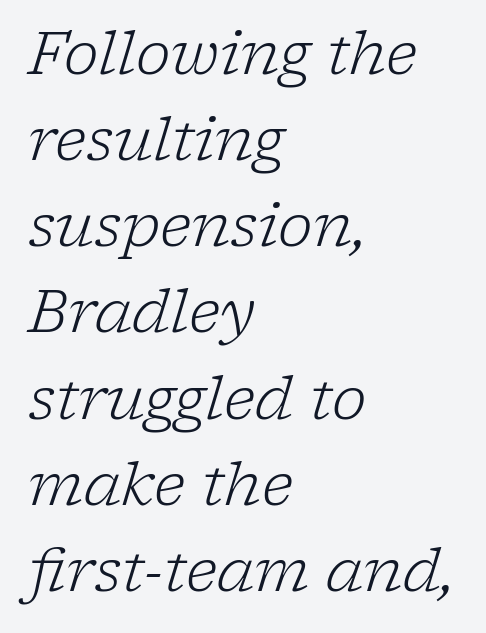
Summary of weight: not heavy and not bold. Is this a fixed-width face? No — the glyphs have proportional, varying widths. Leading: standard. Compared with a centered layout, this one pins lines to the left instead.
